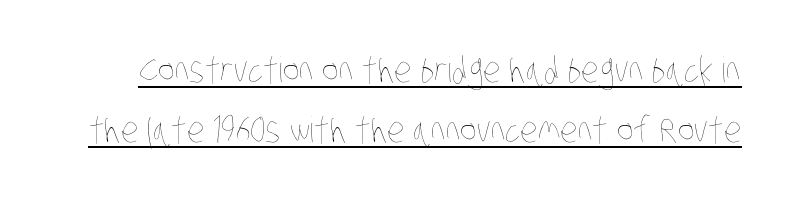
Q: Is the text bold? A: No.
Q: Is the text underlined? A: Yes.
Q: Is the spacing between letters normal or unusually wide? A: Normal.
Q: Width (condensed, normal, or wide)? A: Condensed.
Q: Stroke contrast? A: Low.
Q: x-height? A: Large.
Q: Monospaced? A: No.
